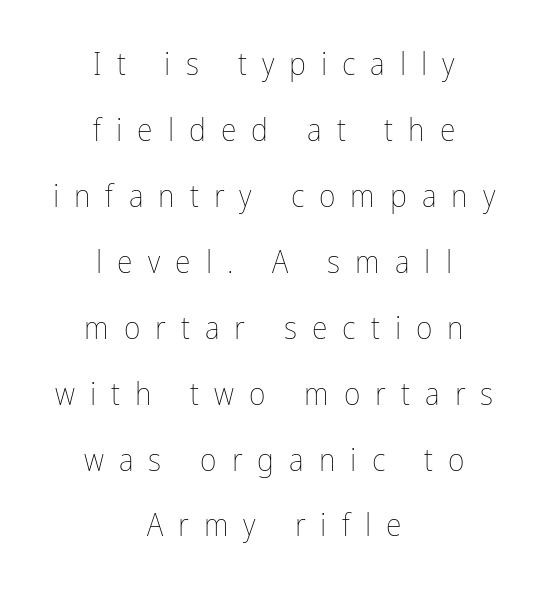
{"italic": "no", "bold": "no", "weight": "thin", "width": "condensed", "stroke_contrast": "low", "x_height": "medium", "monospaced": "no", "underline": "no", "align": "center", "line_spacing": "loose", "line_spacing_ratio": 2.06, "letter_spacing": "wide", "letter_spacing_em": 0.47, "glyph_px": 32}
